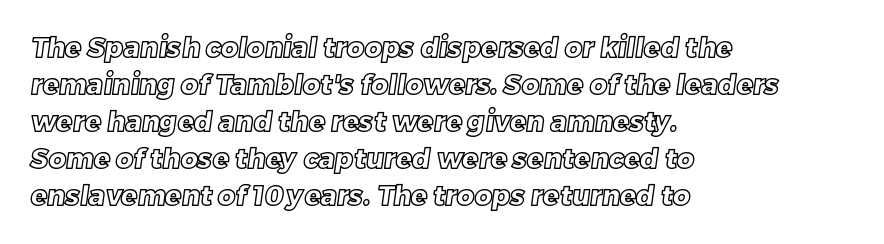
The image shows 27 px text type; set left-aligned, normal line spacing (1.37x), normal letter spacing, not underlined.
